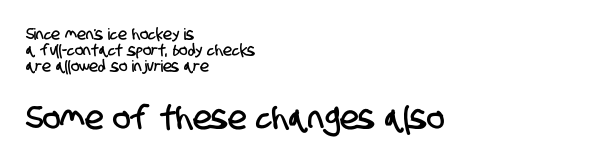
The rendering uses natural spacing where letterforms have individual widths. Descenders are the only things crossing below the line. There is no visible air inserted between adjacent glyphs. Summary of vertical rhythm: compact, with narrow interline spacing. Left-aligned paragraph, ragged on the right.
